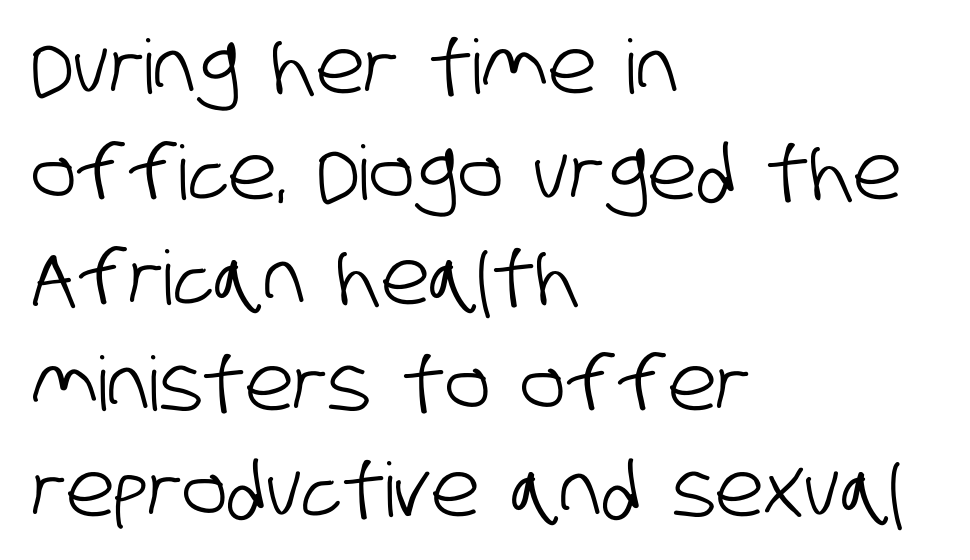
Q: Is the typeface a serif or a sans-serif typeface? A: Sans-serif.
Q: Is the text underlined? A: No.
Q: How is the paragraph aligned? A: Left-aligned.
Q: Is the spacing between letters normal or unusually wide? A: Normal.
Q: Is the spacing between lines tight, normal or loose? A: Normal.
Q: Width (condensed, normal, or wide)? A: Condensed.
Q: Stroke contrast? A: Low.
Q: x-height? A: Large.
Q: Monospaced? A: No.
